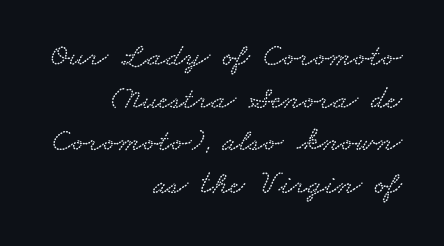
The image shows 33 px wide type; set right-aligned, normal line spacing (1.29x), normal letter spacing, not underlined; low stroke contrast and a small x-height.
